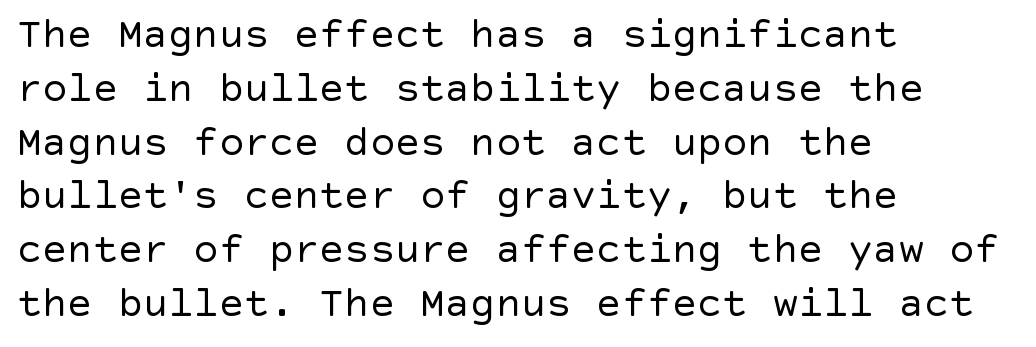
Rendered with straight, roman letterforms. Heaviness? Minimal to ordinary, like unemphasized prose. The lines are quadded left. These lines are composed in type without serifs. The type is set solid horizontally, with unmodified tracking. Anything drawn beneath the words? Only blank space.
